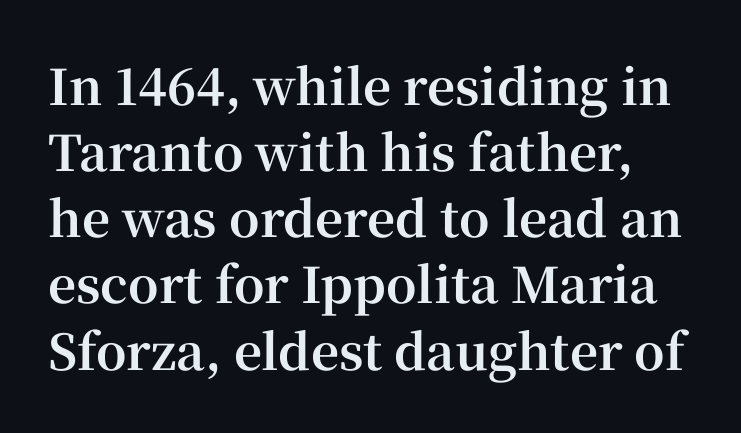
The text was rendered using a seriffed face with decorative stroke endings. The lettering stays uniformly vertical, giving the passage a roman look. The rendering uses a bold face; every stroke is thick and dark. You could call the tracking neutral — neither tight nor loose. Notice how descenders clear the ascenders below comfortably — that's standard leading.
